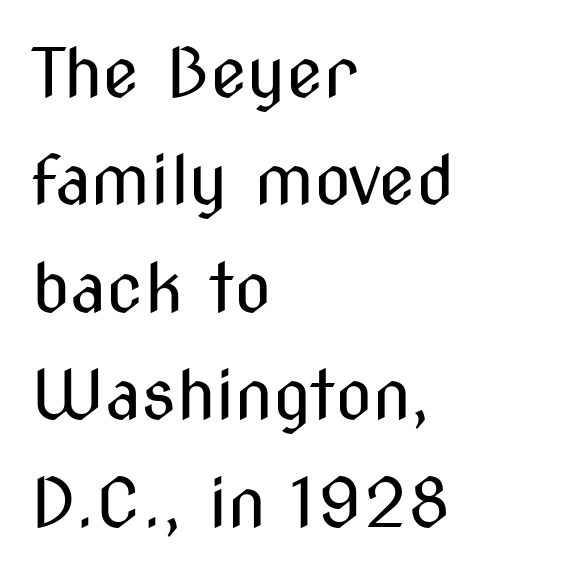
{"serif": "no", "italic": "no", "bold": "no", "weight": "regular", "width": "condensed", "stroke_contrast": "medium", "x_height": "medium", "monospaced": "no", "underline": "no", "align": "left", "line_spacing": "normal", "line_spacing_ratio": 1.58, "letter_spacing": "normal", "letter_spacing_em": 0.0, "glyph_px": 68}
